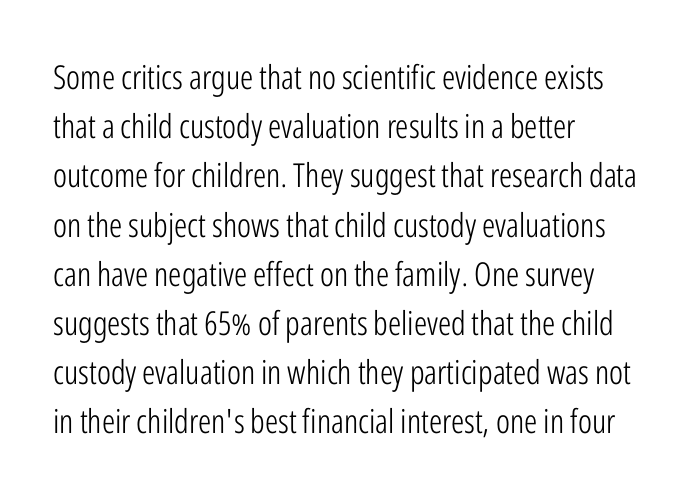
The image shows 33 px light, condensed sans-serif type, upright; set left-aligned, normal line spacing (1.49x), normal letter spacing, not underlined; low stroke contrast and a medium x-height.
